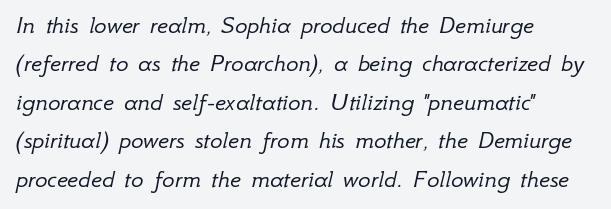
Q: Is the text bold? A: No.
Q: Is the text italic (slanted)? A: Yes, it leans right by about 12 degrees.
Q: Is the text underlined? A: No.
Q: How is the paragraph aligned? A: Left-aligned.
Q: Is the spacing between letters normal or unusually wide? A: Normal.
Q: Is the spacing between lines tight, normal or loose? A: Normal.
